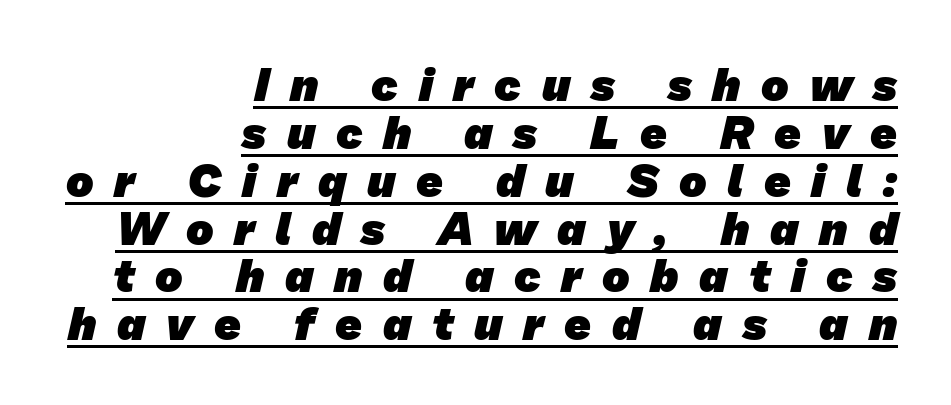
{"serif": "no", "bold": "yes", "weight": "heavy", "width": "normal", "stroke_contrast": "low", "x_height": "medium", "monospaced": "no", "underline": "yes", "align": "right", "line_spacing": "tight", "line_spacing_ratio": 1.04, "letter_spacing": "wide", "letter_spacing_em": 0.45, "glyph_px": 46}
